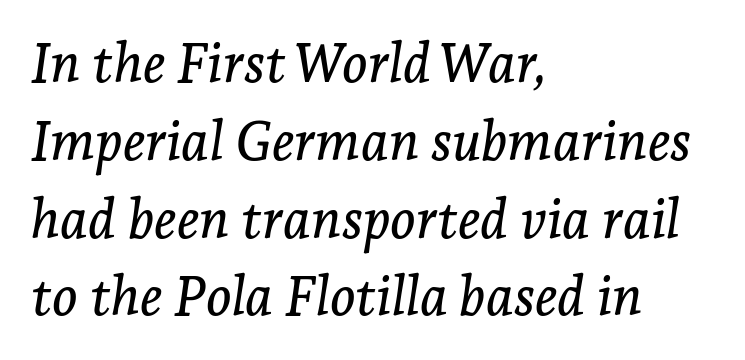
The image shows 54 px serif type, italic (leaning right); set left-aligned, normal line spacing (1.44x), normal letter spacing, not underlined; low stroke contrast and a medium x-height.
